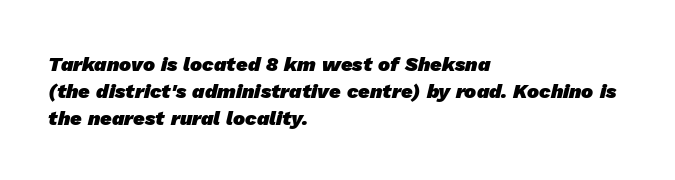
Q: Is the text bold? A: Yes.
Q: Is the text underlined? A: No.
Q: How is the paragraph aligned? A: Left-aligned.
Q: Is the spacing between letters normal or unusually wide? A: Normal.
Q: Is the spacing between lines tight, normal or loose? A: Normal.
